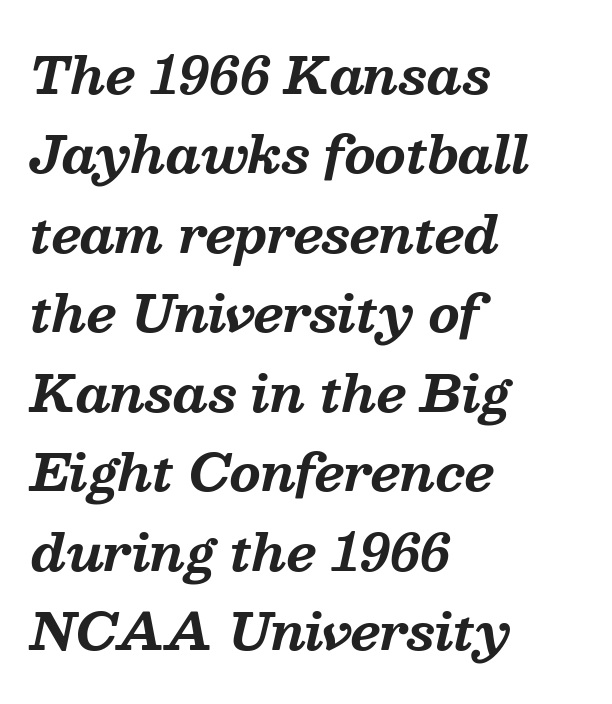
The image shows 50 px bold serif type, italic (leaning right); set left-aligned, normal line spacing (1.59x), normal letter spacing, not underlined; medium stroke contrast and a medium x-height.
